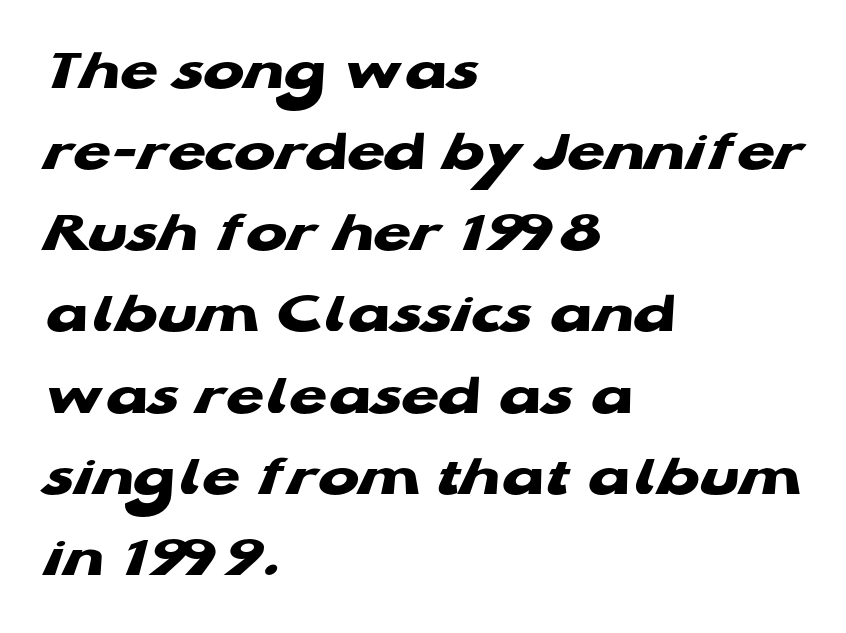
Plain, unruled lines of type. The sample has been set heavy, in full bold. The compositor pushed each line to the left boundary. Vertically, the passage feels balanced, rows spaced as you'd expect.
